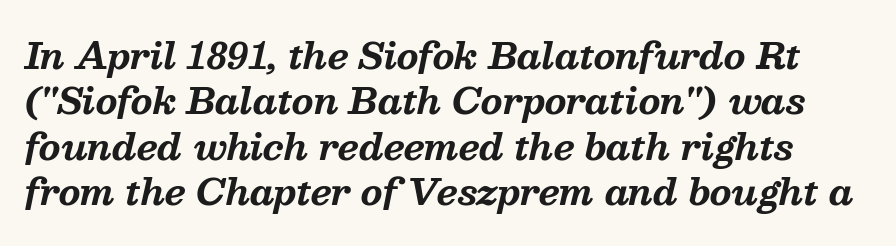
Summary of weight: heavy, a full bold. Caption: standard tracking, unaltered. Vertically, the passage feels balanced, rows spaced as you'd expect. Nobody drew a line under any word here. Italic: yes, the glyphs are oblique. The passage shown is typed in a proportional face where columns would drift.
